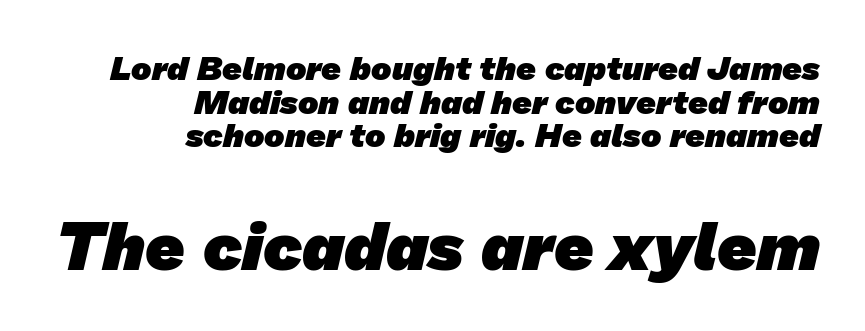
{"serif": "no", "bold": "yes", "weight": "heavy", "width": "normal", "stroke_contrast": "low", "x_height": "medium", "monospaced": "no", "underline": "no", "align": "right", "line_spacing": "tight", "line_spacing_ratio": 0.99, "letter_spacing": "normal", "letter_spacing_em": 0.0, "larger_block": "second", "size_ratio": 2.0, "glyph_px": 68}
